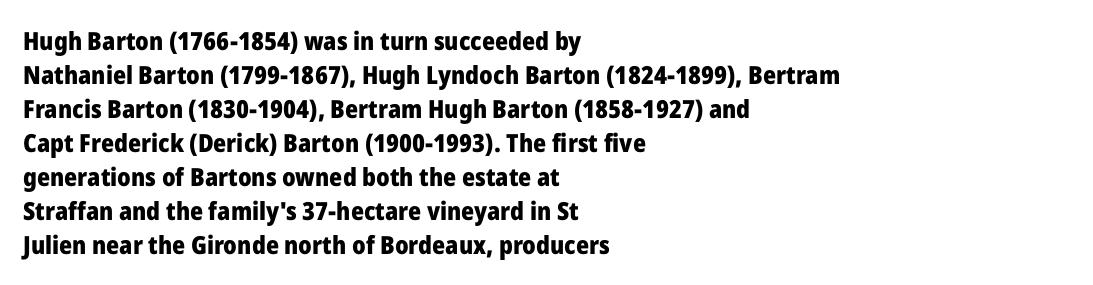
Just letters on the line, the space beneath them empty. No italicization has been applied; the sample stays upright. The rows are spaced the way most documents space them. The glyphs have the mass of a bold cut. Look at the tracking — it's just the regular setting, nothing added. Each line starts at the same left margin while the right side varies.
